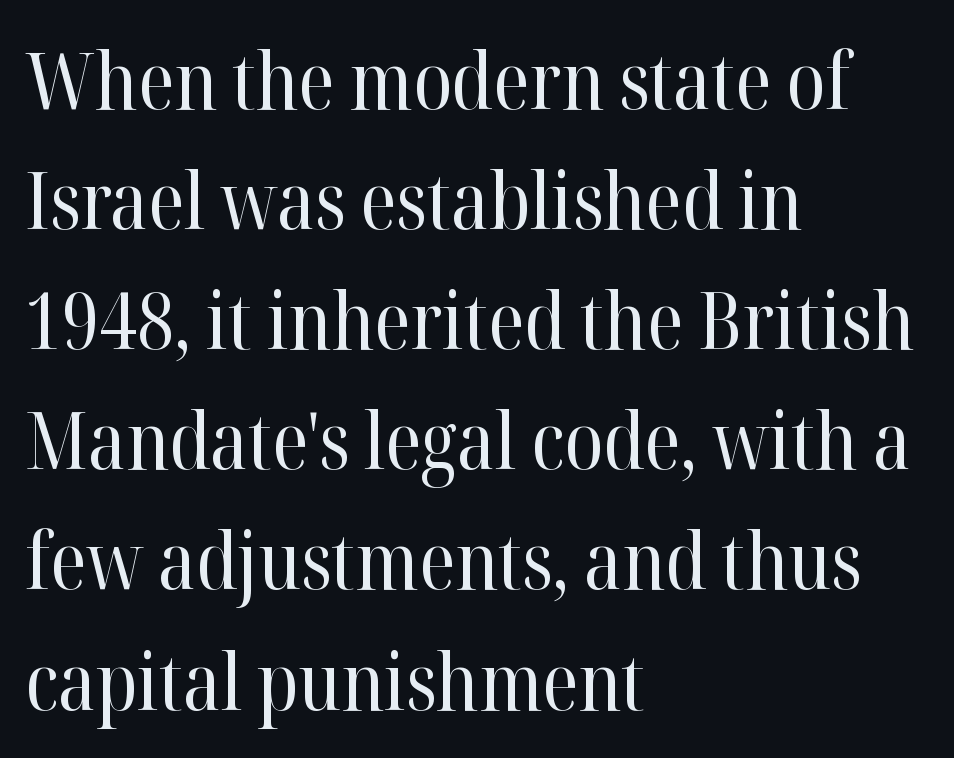
Q: Is the text bold? A: No.
Q: Is the text italic (slanted)? A: No, it is upright.
Q: Is the typeface a serif or a sans-serif typeface? A: Serif.
Q: Is the text underlined? A: No.
Q: How is the paragraph aligned? A: Left-aligned.
Q: Is the spacing between letters normal or unusually wide? A: Normal.
Q: Is the spacing between lines tight, normal or loose? A: Normal.
Q: Width (condensed, normal, or wide)? A: Normal.
Q: Stroke contrast? A: High.
Q: x-height? A: Medium.
Q: Monospaced? A: No.
